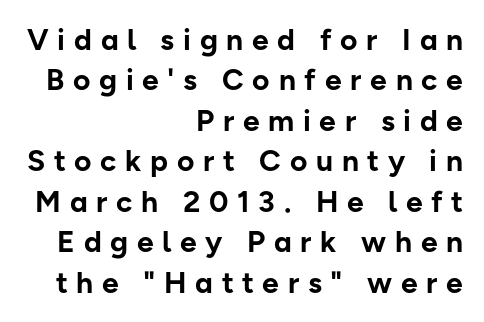
The letters carry no serifs — their stems end cleanly without finishing strokes. The letters advance in unequal steps, a hallmark of proportional type. No word sits above an underline. Here the glyphs are tracked loosely, breaking word shapes into spaced letters. These lines were composed using upright roman letters.
